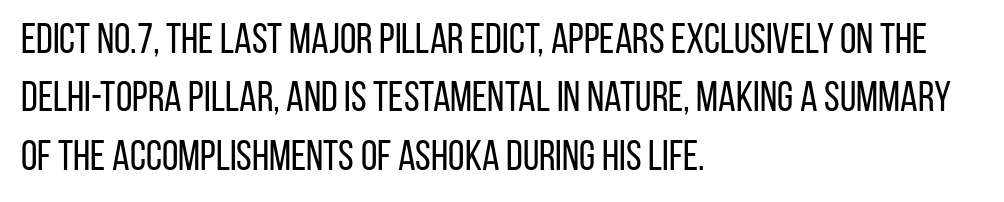
Q: Is the text bold? A: No.
Q: Is the text italic (slanted)? A: No, it is upright.
Q: Is the typeface a serif or a sans-serif typeface? A: Sans-serif.
Q: Is the text underlined? A: No.
Q: How is the paragraph aligned? A: Left-aligned.
Q: Is the spacing between letters normal or unusually wide? A: Normal.
Q: Is the spacing between lines tight, normal or loose? A: Normal.
Q: Width (condensed, normal, or wide)? A: Condensed.
Q: Stroke contrast? A: Low.
Q: x-height? A: Large.
Q: Monospaced? A: No.
